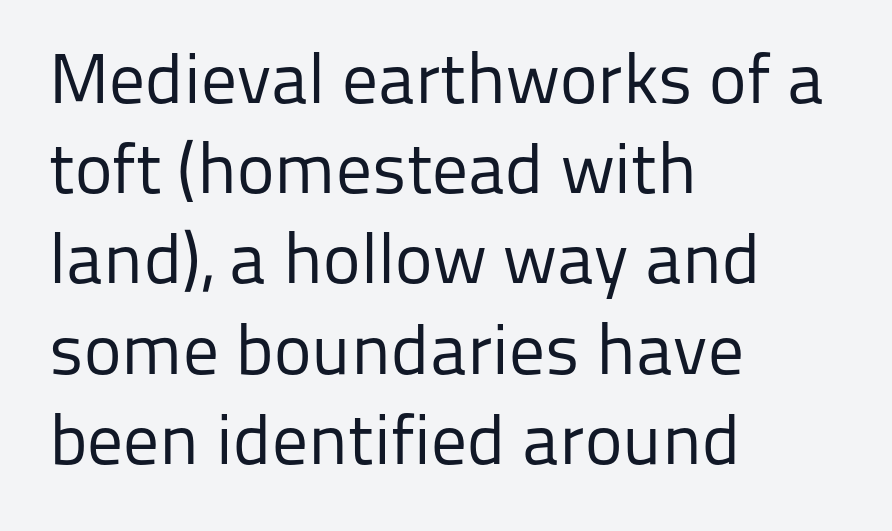
Q: Is the text bold? A: No.
Q: Is the text italic (slanted)? A: No, it is upright.
Q: Is the typeface a serif or a sans-serif typeface? A: Sans-serif.
Q: Is the text underlined? A: No.
Q: How is the paragraph aligned? A: Left-aligned.
Q: Is the spacing between letters normal or unusually wide? A: Normal.
Q: Is the spacing between lines tight, normal or loose? A: Normal.
Q: Width (condensed, normal, or wide)? A: Normal.
Q: Stroke contrast? A: Low.
Q: x-height? A: Medium.
Q: Monospaced? A: No.
